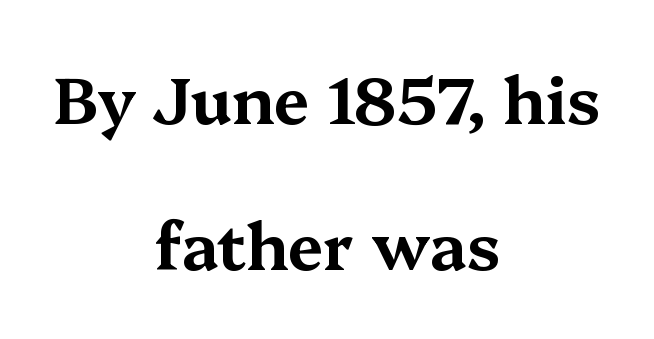
Q: Is the text italic (slanted)? A: No, it is upright.
Q: Is the typeface a serif or a sans-serif typeface? A: Serif.
Q: Is the text underlined? A: No.
Q: How is the paragraph aligned? A: Centered.
Q: Is the spacing between letters normal or unusually wide? A: Normal.
Q: Is the spacing between lines tight, normal or loose? A: Loose.
Q: Width (condensed, normal, or wide)? A: Wide.
Q: Stroke contrast? A: Medium.
Q: x-height? A: Medium.
Q: Monospaced? A: No.
